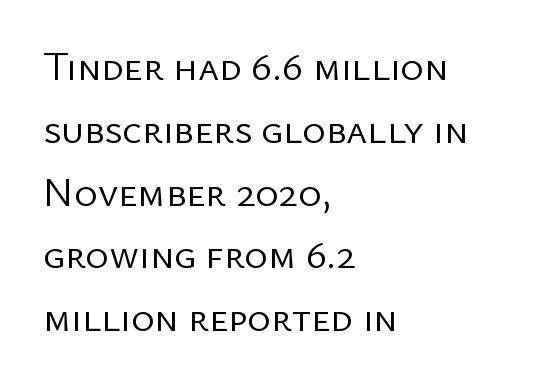
Looks like regular typesetting: each glyph gets only the width it needs. This rendering leaves character spacing at its baseline value. The strokes are not fattened; the text isn't bold. Type style note: lacks serifs. Lines of text with bare space underneath. Each new line begins a customary step beneath the previous one.
